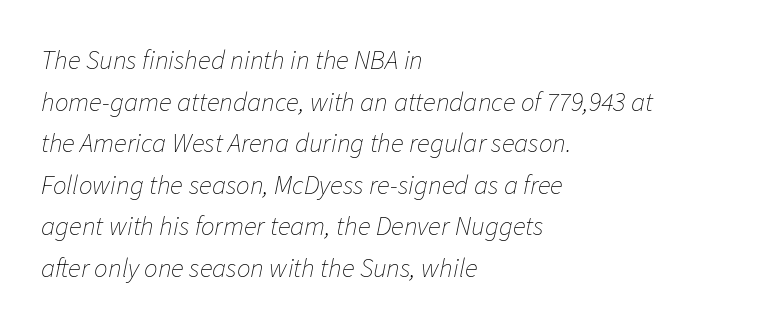
{"italic": "yes", "lean": "right", "slant_degrees": 11, "bold": "no", "underline": "no", "align": "left", "line_spacing": "normal", "line_spacing_ratio": 1.54, "letter_spacing": "normal", "letter_spacing_em": 0.0, "glyph_px": 27}
